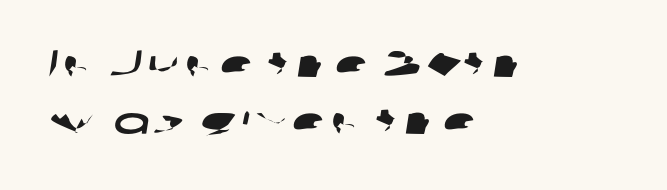
Q: Is the typeface a serif or a sans-serif typeface? A: Sans-serif.
Q: Is the text underlined? A: No.
Q: How is the paragraph aligned? A: Left-aligned.
Q: Is the spacing between lines tight, normal or loose? A: Normal.
Q: Width (condensed, normal, or wide)? A: Wide.
Q: Stroke contrast? A: Low.
Q: x-height? A: Medium.
Q: Monospaced? A: No.
